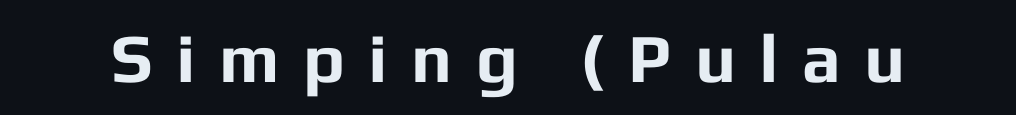
Has an underline been added? It has not. Check where the strokes stop: nothing finishes them off — pure sans. In terms of posture, this sample is upright. Here the designer chose a conventional face with non-uniform glyph widths. Look at the stroke-to-counter ratio: heavy, a bold. Spacing between characters has been opened up far beyond the box default.
